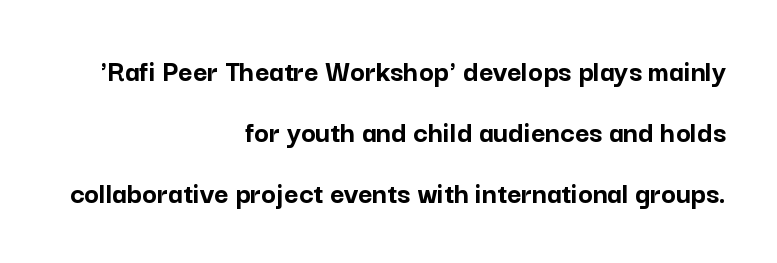
The image shows 31 px semibold sans-serif type, upright; set right-aligned, loose line spacing (1.96x), normal letter spacing, not underlined; low stroke contrast and a medium x-height.
